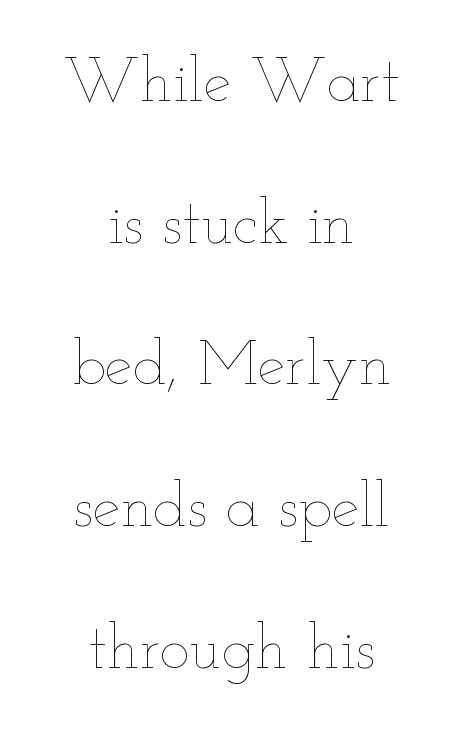
The image shows 63 px thin, wide type, upright; set centered, loose line spacing (2.25x), normal letter spacing, not underlined; low stroke contrast and a small x-height.
